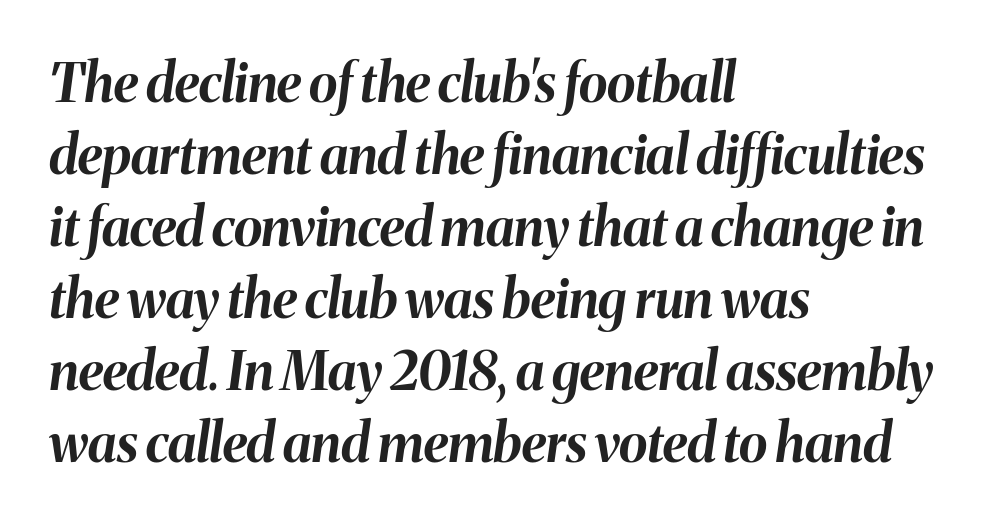
The typography opts for an oblique posture over an upright one. The space directly below the letters is spotless. A classic flush-left, rag-right setting is used for this passage. Students, observe: this is what conventionally led text looks like. This sample has the flowing, uneven cadence of proportional lettering.
